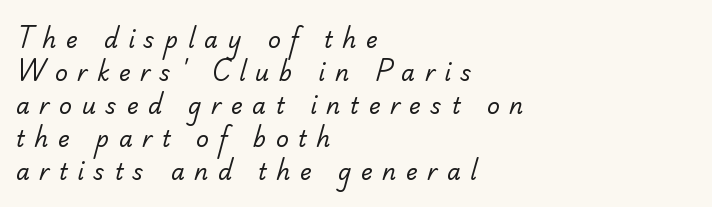
{"bold": "no", "underline": "no", "align": "left", "line_spacing": "normal", "line_spacing_ratio": 1.5, "letter_spacing": "wide", "letter_spacing_em": 0.44, "glyph_px": 22}
